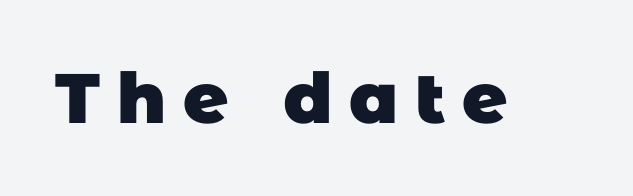
Q: Is the text bold? A: Yes.
Q: Is the typeface a serif or a sans-serif typeface? A: Sans-serif.
Q: Is the text underlined? A: No.
Q: Is the spacing between letters normal or unusually wide? A: Unusually wide.
Q: Width (condensed, normal, or wide)? A: Normal.
Q: Stroke contrast? A: Low.
Q: x-height? A: Large.
Q: Monospaced? A: No.
